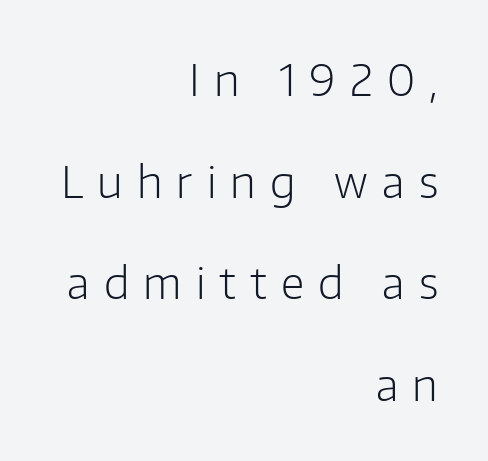
{"serif": "no", "italic": "no", "bold": "no", "weight": "light", "width": "normal", "stroke_contrast": "low", "x_height": "medium", "monospaced": "no", "underline": "no", "align": "right", "line_spacing": "loose", "line_spacing_ratio": 2.31, "letter_spacing": "wide", "letter_spacing_em": 0.32, "glyph_px": 44}
